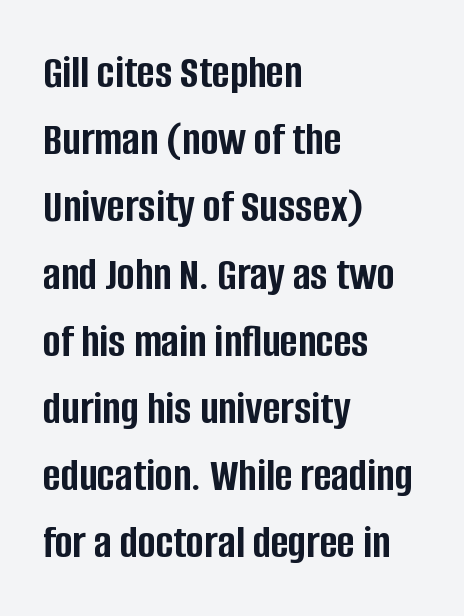
The image shows 48 px semibold, condensed sans-serif type, upright; set left-aligned, normal line spacing (1.4x), normal letter spacing, not underlined; low stroke contrast and a large x-height.
